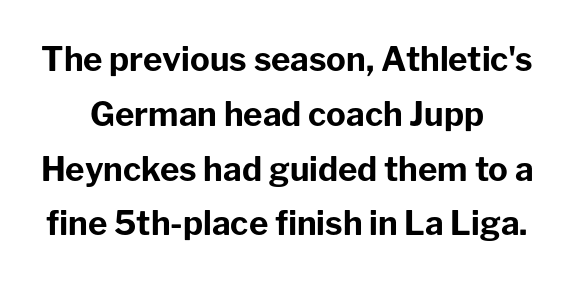
{"serif": "no", "italic": "no", "bold": "yes", "weight": "bold", "width": "normal", "stroke_contrast": "low", "x_height": "medium", "monospaced": "no", "underline": "no", "align": "center", "line_spacing": "normal", "line_spacing_ratio": 1.66, "letter_spacing": "normal", "letter_spacing_em": 0.0, "glyph_px": 33}
